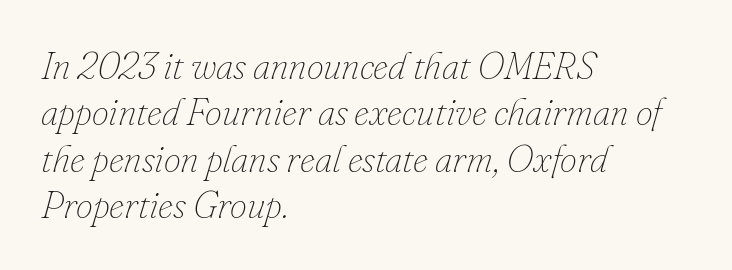
The image shows 38 px thin type, italic (leaning right); set left-aligned, line spacing 1.22x, normal letter spacing, not underlined; low stroke contrast and a small x-height.
